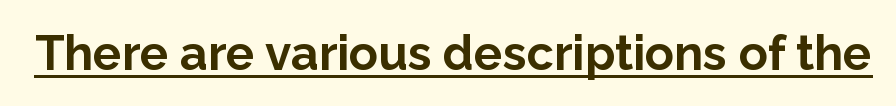
The image shows 48 px bold sans-serif type, upright; set normal letter spacing, underlined; low stroke contrast and a medium x-height.
